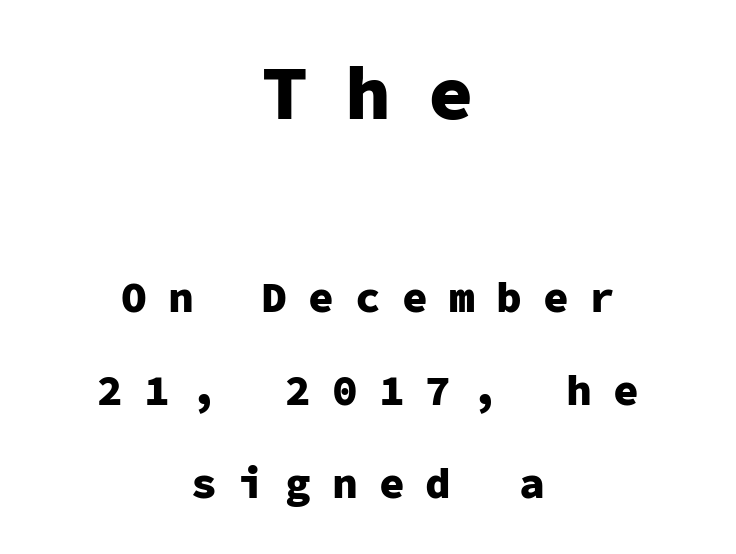
{"serif": "no", "italic": "no", "bold": "yes", "weight": "heavy", "width": "normal", "stroke_contrast": "low", "x_height": "medium", "monospaced": "yes", "underline": "no", "align": "center", "line_spacing": "loose", "line_spacing_ratio": 2.16, "letter_spacing": "wide", "letter_spacing_em": 0.49, "larger_block": "first", "size_ratio": 1.77, "glyph_px": 76}
